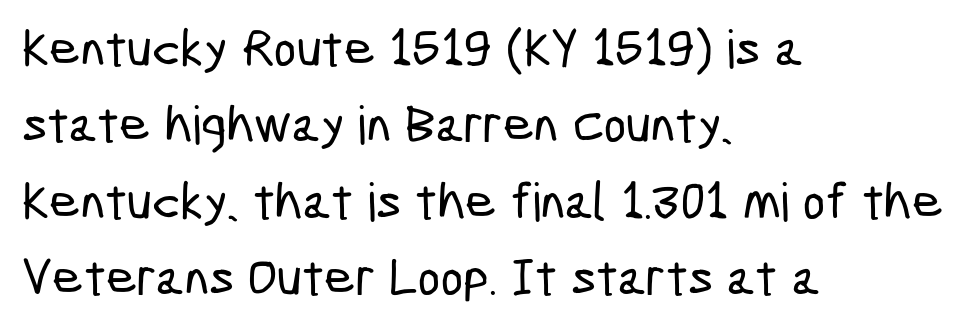
The setting favours the left margin, as ordinary paragraphs usually do. This rendering employs a face without finishing strokes, i.e., a sans-serif. Plain, unruled lines of type. One glance says typical: line gaps are just what's usual. Characters follow at the spacing the type designer built in. Spacing verdict: proportional, widths tailored to each character.
